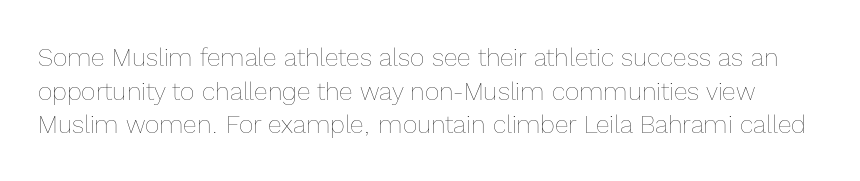
Honestly, there is no underline to notice here at all. These lines were composed using upright roman letters. Rows of type keep a routine distance in the vertical direction. No letter is thick-stroked: the sample isn't bold. You could call the tracking neutral — neither tight nor loose.
